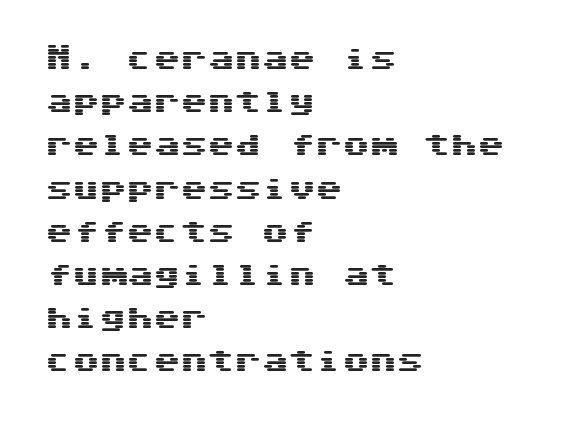
{"italic": "no", "underline": "no", "align": "left", "line_spacing": "normal", "line_spacing_ratio": 1.6, "letter_spacing": "normal", "letter_spacing_em": 0.0, "glyph_px": 27}
